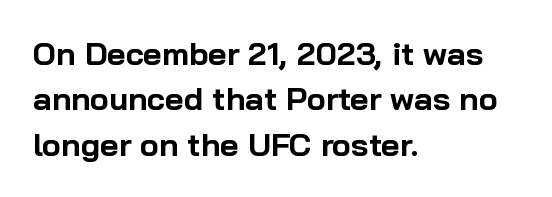
The image shows 32 px bold sans-serif type, upright; set left-aligned, normal line spacing (1.42x), normal letter spacing, not underlined; low stroke contrast and a medium x-height.
